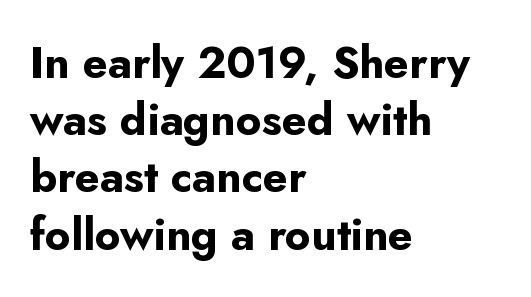
Q: Is the text bold? A: Yes.
Q: Is the text italic (slanted)? A: No, it is upright.
Q: Is the typeface a serif or a sans-serif typeface? A: Sans-serif.
Q: Is the text underlined? A: No.
Q: How is the paragraph aligned? A: Left-aligned.
Q: Is the spacing between letters normal or unusually wide? A: Normal.
Q: Is the spacing between lines tight, normal or loose? A: Normal.
Q: Width (condensed, normal, or wide)? A: Normal.
Q: Stroke contrast? A: Low.
Q: x-height? A: Small.
Q: Monospaced? A: No.
